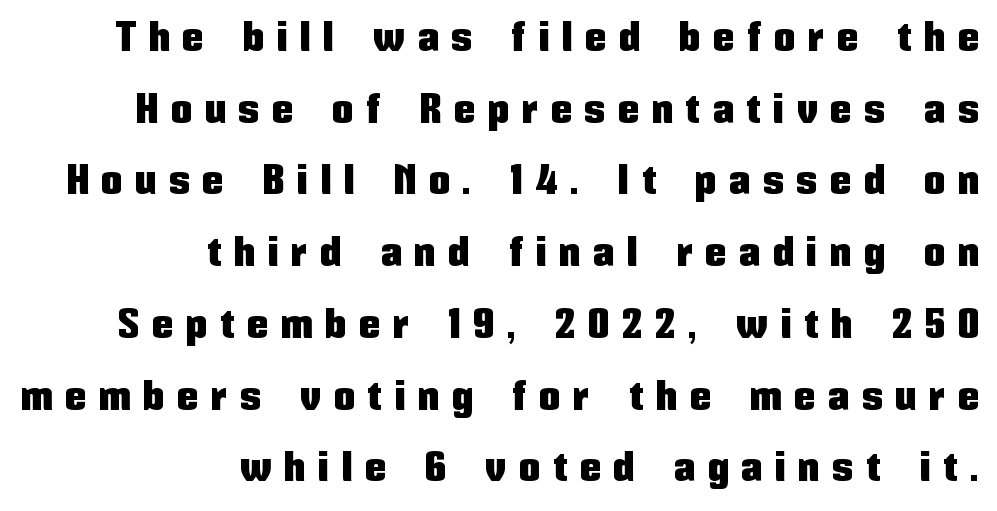
{"serif": "no", "italic": "no", "width": "condensed", "stroke_contrast": "low", "x_height": "medium", "monospaced": "no", "underline": "no", "align": "right", "line_spacing_ratio": 1.75, "letter_spacing": "wide", "letter_spacing_em": 0.33, "glyph_px": 41}
